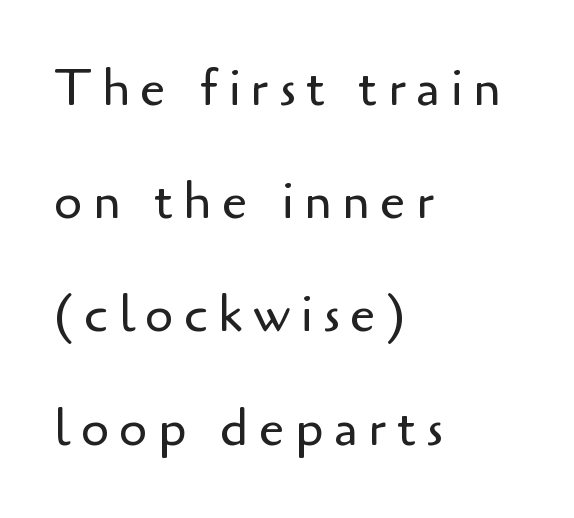
Compared with typical body copy, the letter spacing here is much looser. Rows of type keep a wide berth in the vertical direction. A quiet, ordinary-to-light weight characterises the typeface. Teacher's note: observe the even left margin — that is flush-left alignment.
